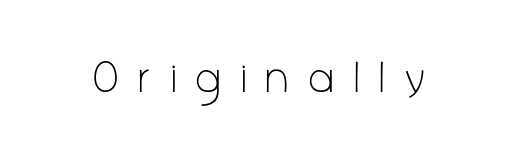
{"serif": "no", "italic": "no", "bold": "no", "weight": "light", "width": "condensed", "stroke_contrast": "low", "x_height": "medium", "monospaced": "no", "underline": "no", "letter_spacing": "wide", "letter_spacing_em": 0.49, "glyph_px": 44}
